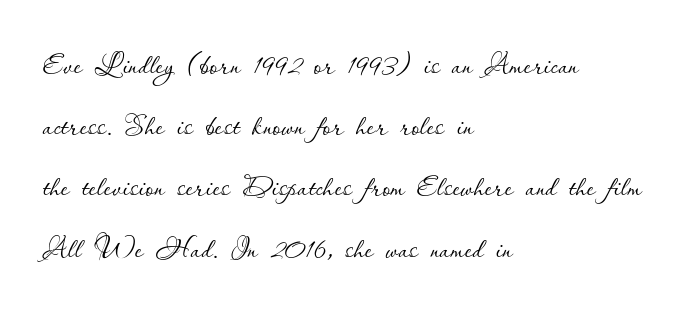
{"bold": "no", "weight": "thin", "width": "normal", "stroke_contrast": "low", "x_height": "small", "monospaced": "no", "underline": "no", "align": "left", "line_spacing": "normal", "line_spacing_ratio": 1.53, "letter_spacing": "normal", "letter_spacing_em": 0.0, "glyph_px": 40}
